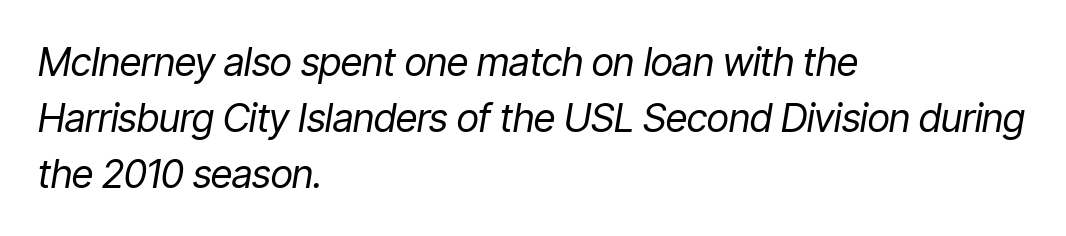
{"italic": "yes", "lean": "right", "slant_degrees": 9, "bold": "no", "weight": "regular", "width": "condensed", "stroke_contrast": "low", "x_height": "medium", "monospaced": "no", "underline": "no", "align": "left", "line_spacing": "normal", "line_spacing_ratio": 1.43, "letter_spacing": "normal", "letter_spacing_em": 0.0, "glyph_px": 39}
